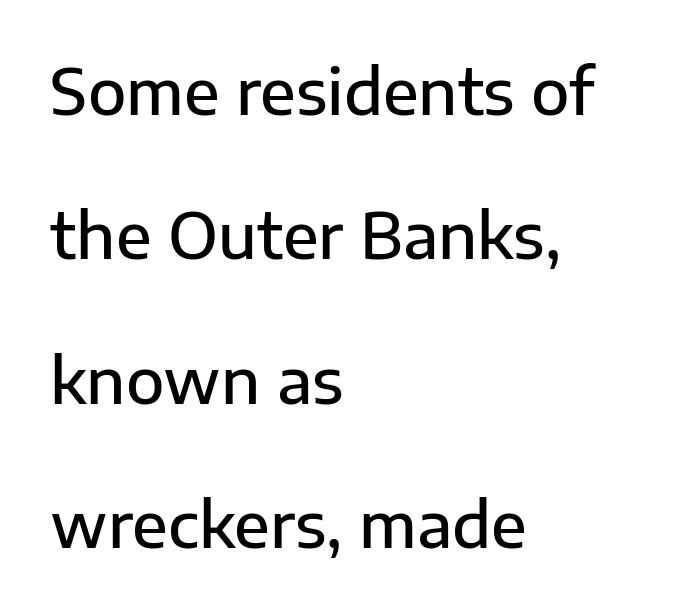
The image shows 63 px semibold sans-serif type, upright; set left-aligned, loose line spacing (2.29x), normal letter spacing, not underlined; low stroke contrast and a medium x-height.
